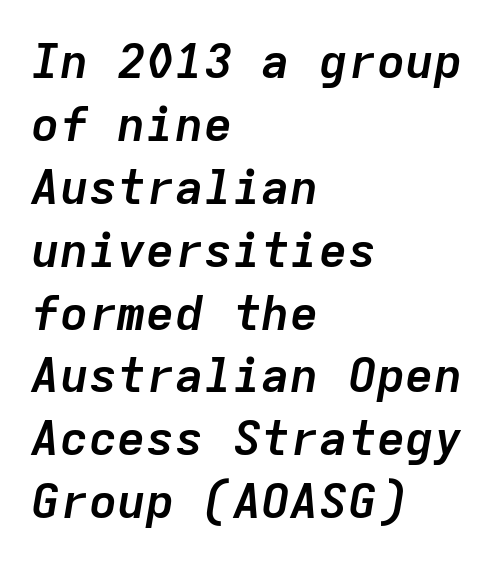
Lines of text with bare space underneath. In terms of weight, the rendering is a true, heavy bold. Visually the block forms a straight wall on the left and a jagged coastline on the right. Is the letter spacing exaggerated? No — it looks like the ordinary default. Here the designer chose a console-style face with uniform glyph widths. The lettering tilts uniformly, giving the passage an italic look.
